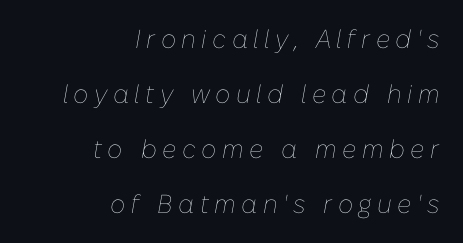
The image shows 26 px text type, italic (leaning right); set right-aligned, loose line spacing (2.12x), unusually wide letter spacing (+0.21 em), not underlined.
